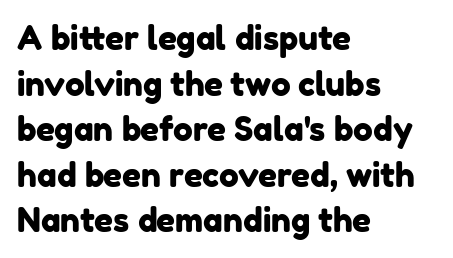
{"serif": "no", "width": "normal", "stroke_contrast": "low", "x_height": "medium", "monospaced": "no", "underline": "no", "align": "left", "line_spacing": "normal", "line_spacing_ratio": 1.38, "letter_spacing": "normal", "letter_spacing_em": 0.0, "glyph_px": 33}
